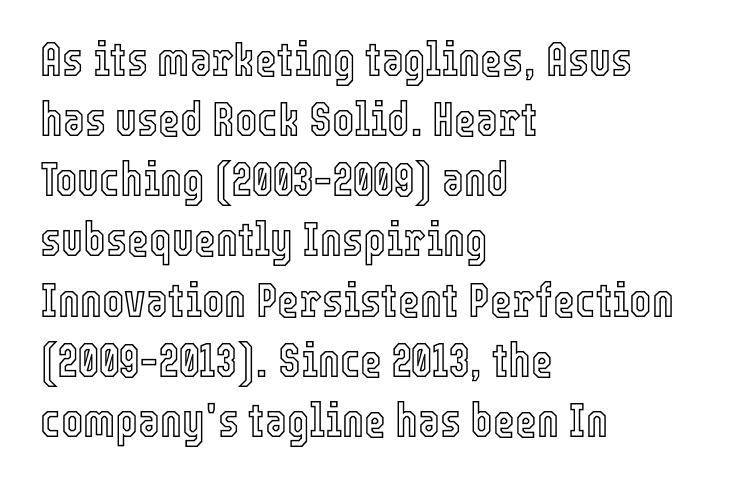
{"italic": "no", "width": "condensed", "x_height": "medium", "monospaced": "no", "underline": "no", "align": "left", "line_spacing": "normal", "line_spacing_ratio": 1.28, "letter_spacing": "normal", "letter_spacing_em": 0.0, "glyph_px": 47}
